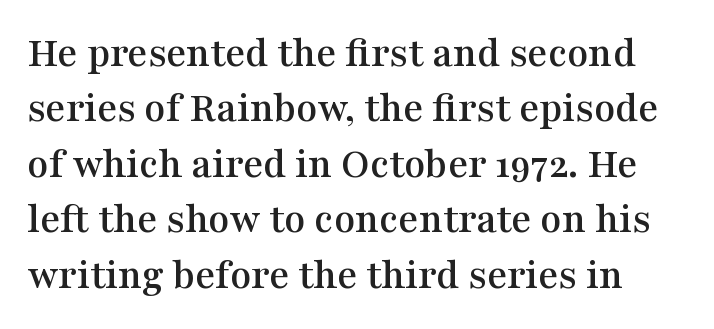
The image shows 43 px wide serif type, upright; set normal line spacing (1.29x), normal letter spacing, not underlined; medium stroke contrast and a medium x-height.
